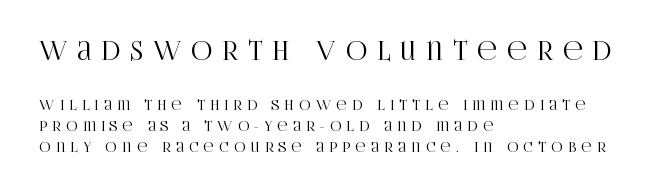
Q: Is the text italic (slanted)? A: No, it is upright.
Q: Is the text underlined? A: No.
Q: How is the paragraph aligned? A: Left-aligned.
Q: Is the spacing between letters normal or unusually wide? A: Unusually wide.
Q: Is the spacing between lines tight, normal or loose? A: Normal.
Q: Which block of text is set in a larger size, the first (top) or the second (bottom)? A: The first (top) one.
